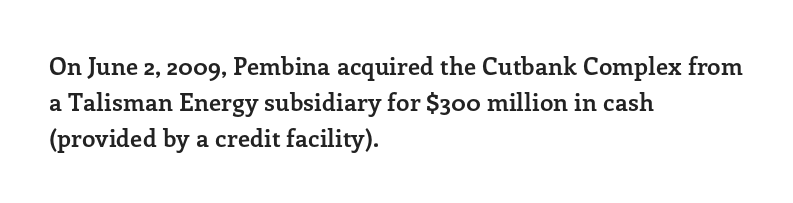
The image shows 24 px bold type, upright; set left-aligned, normal line spacing (1.5x), normal letter spacing, not underlined.
